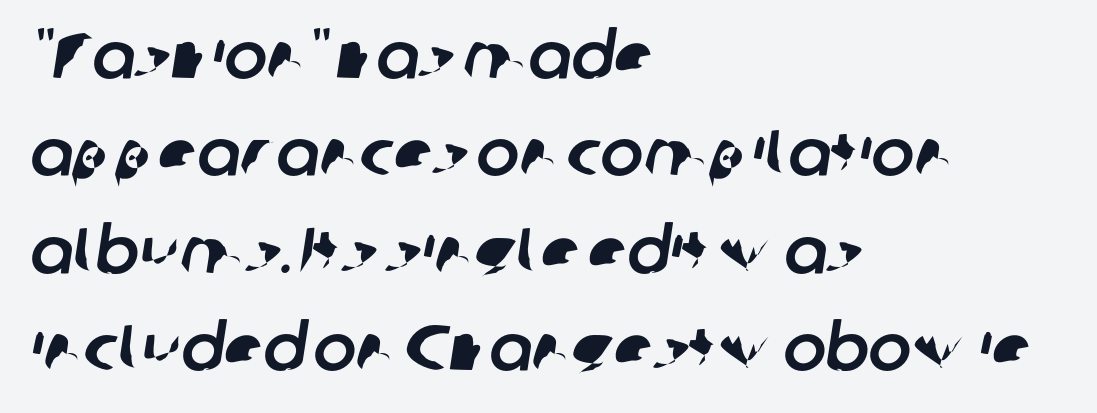
{"serif": "no", "width": "normal", "stroke_contrast": "low", "x_height": "medium", "monospaced": "no", "underline": "no", "align": "left", "line_spacing": "normal", "line_spacing_ratio": 1.52, "letter_spacing": "normal", "letter_spacing_em": 0.0, "glyph_px": 64}
